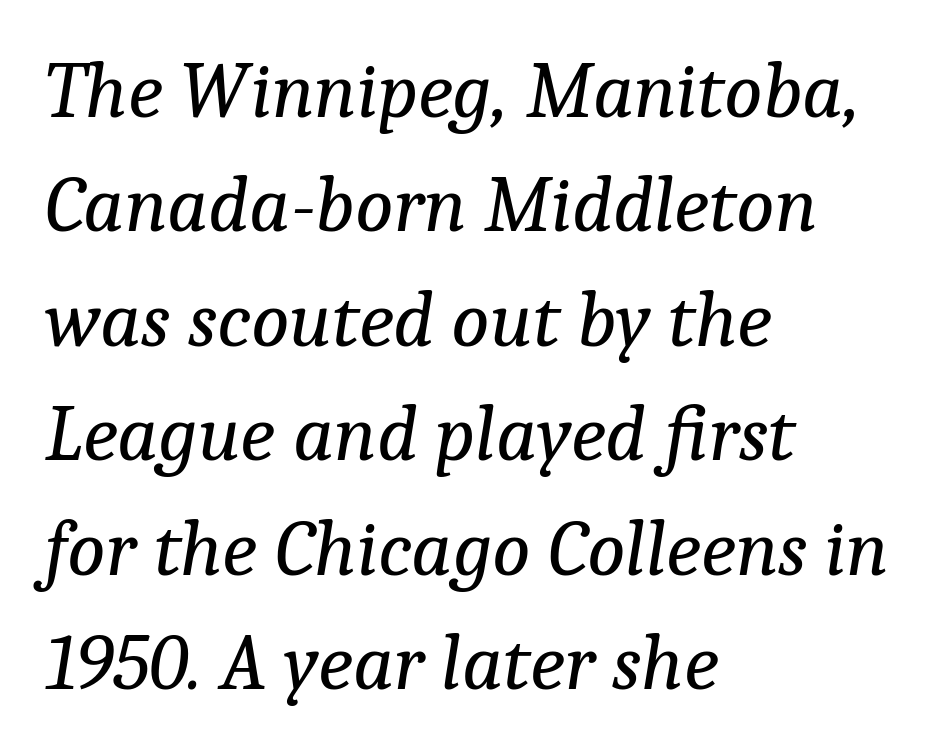
The letterforms sit at book weight or below. Characters follow at the spacing the type designer built in. A typesetter would label this face a serif. Regarding leading, the lines here are spaced in the standard way. Looks like regular typesetting: each glyph gets only the width it needs. If you drew a line through each stem, it would be angled.
